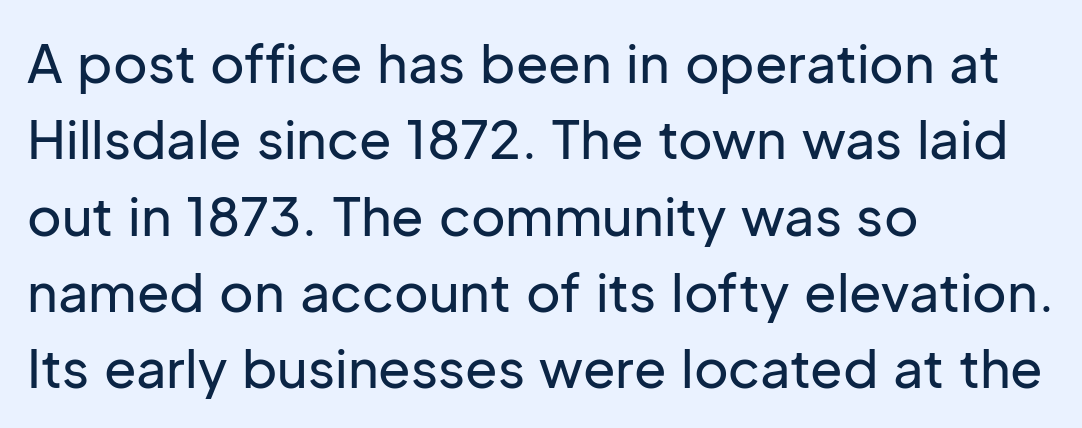
Q: Is the text italic (slanted)? A: No, it is upright.
Q: Is the typeface a serif or a sans-serif typeface? A: Sans-serif.
Q: Is the text underlined? A: No.
Q: How is the paragraph aligned? A: Left-aligned.
Q: Is the spacing between letters normal or unusually wide? A: Normal.
Q: Is the spacing between lines tight, normal or loose? A: Normal.
Q: Width (condensed, normal, or wide)? A: Normal.
Q: Stroke contrast? A: Low.
Q: x-height? A: Medium.
Q: Monospaced? A: No.
